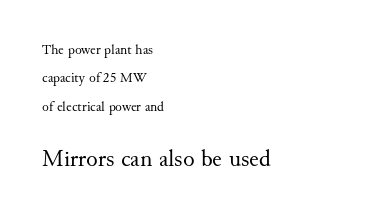
Vertically, the passage feels expansive, rows floating well apart. All the whitespace from short lines collects on the right. The face used here is rendered with its standard letterfit. No chunkiness to these letters — they're not bold. Type without underlining. You can tell it's not italic because the verticals are truly vertical.
